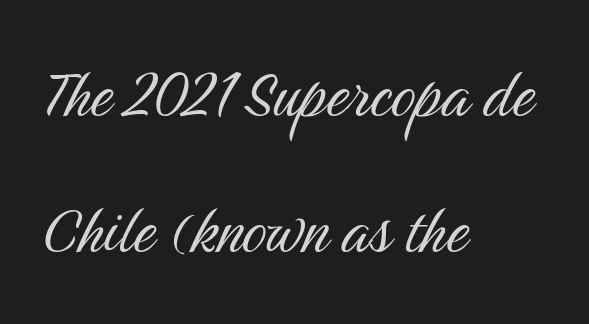
No feet cap the strokes, marking this as sans-serif type. The lines are quadded left. The characters are drawn with everyday or finer stroke widths. Looks like regular typesetting: each glyph gets only the width it needs.
